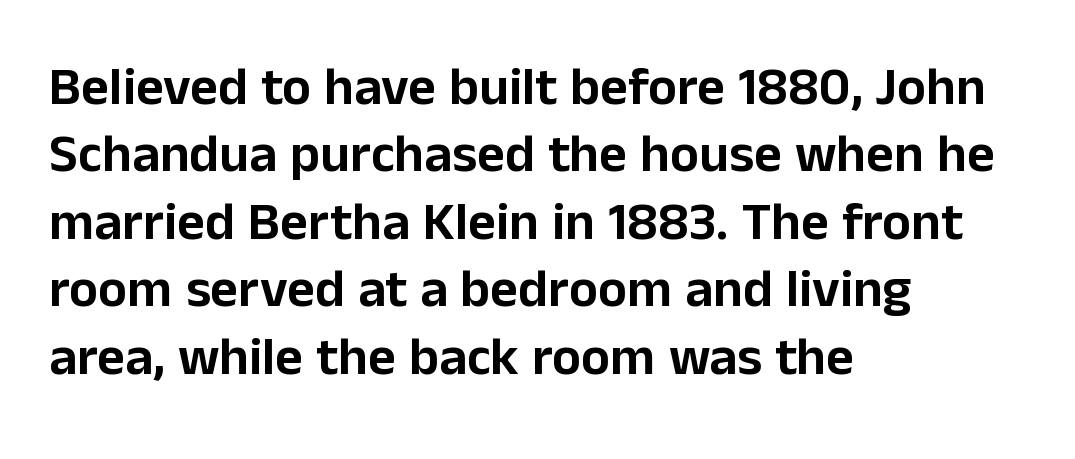
The image shows 54 px sans-serif type, upright; set left-aligned, normal line spacing (1.25x), normal letter spacing, not underlined; low stroke contrast and a medium x-height.
